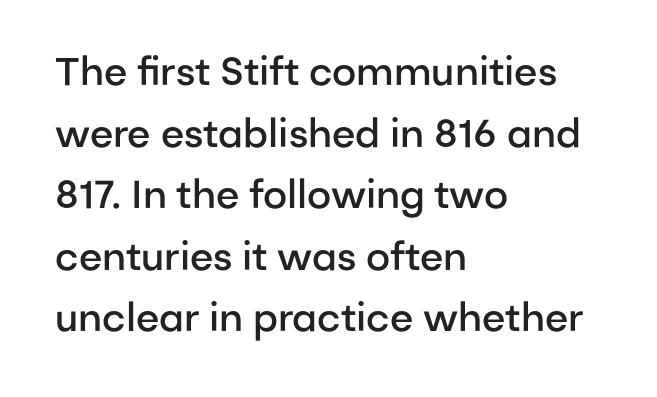
Q: Is the text bold? A: Semi-bold.
Q: Is the text italic (slanted)? A: No, it is upright.
Q: Is the typeface a serif or a sans-serif typeface? A: Sans-serif.
Q: Is the text underlined? A: No.
Q: How is the paragraph aligned? A: Left-aligned.
Q: Is the spacing between letters normal or unusually wide? A: Normal.
Q: Is the spacing between lines tight, normal or loose? A: Normal.
Q: Width (condensed, normal, or wide)? A: Normal.
Q: Stroke contrast? A: Low.
Q: x-height? A: Medium.
Q: Monospaced? A: No.
